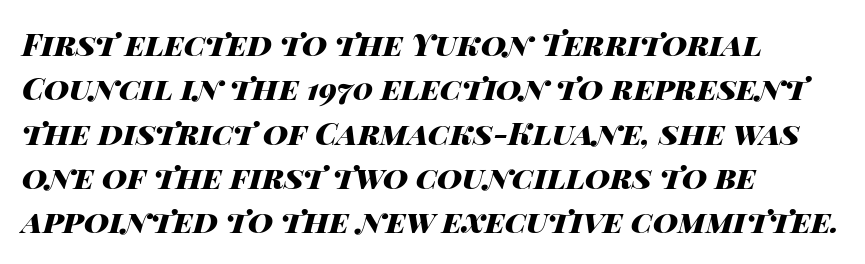
There is no visible air inserted between adjacent glyphs. Compared with ordinary roman type, these characters are visibly tilted. The lines are quadded left. Do the characters align in a grid? No, the font is proportional.
